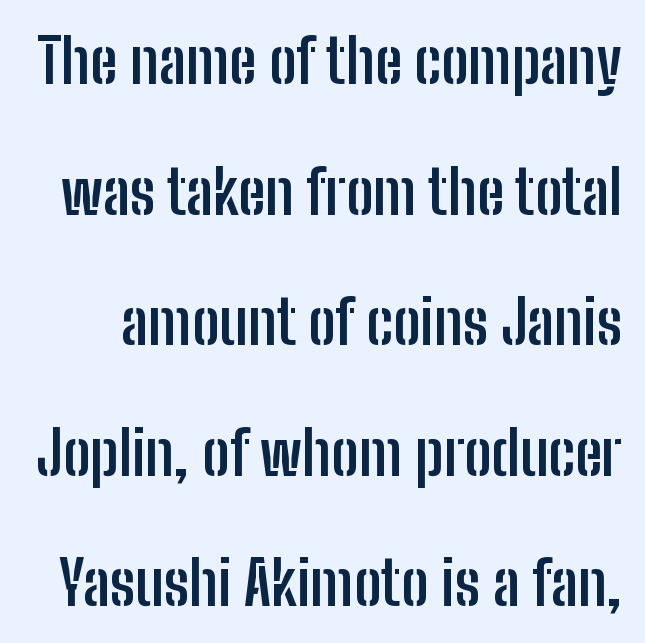
The letters stand straight up with perfectly vertical stems. Letterform terminals end flat and unadorned throughout the passage. This sample uses plain, unmodified letter spacing. Check the space under the baseline: it is left empty.
